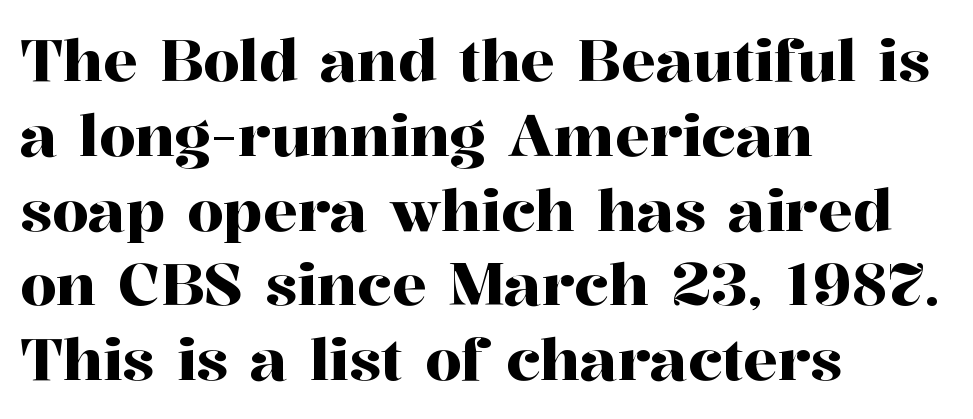
Observe the ordinary spacing: letters are neighbours, not strangers. Do the characters align in a grid? No, the font is proportional. The designer left line spacing at the default. The axis of the letterforms is exactly vertical. The zone under the glyphs is completely vacant. The typesetter chose a ragged-right arrangement here.
